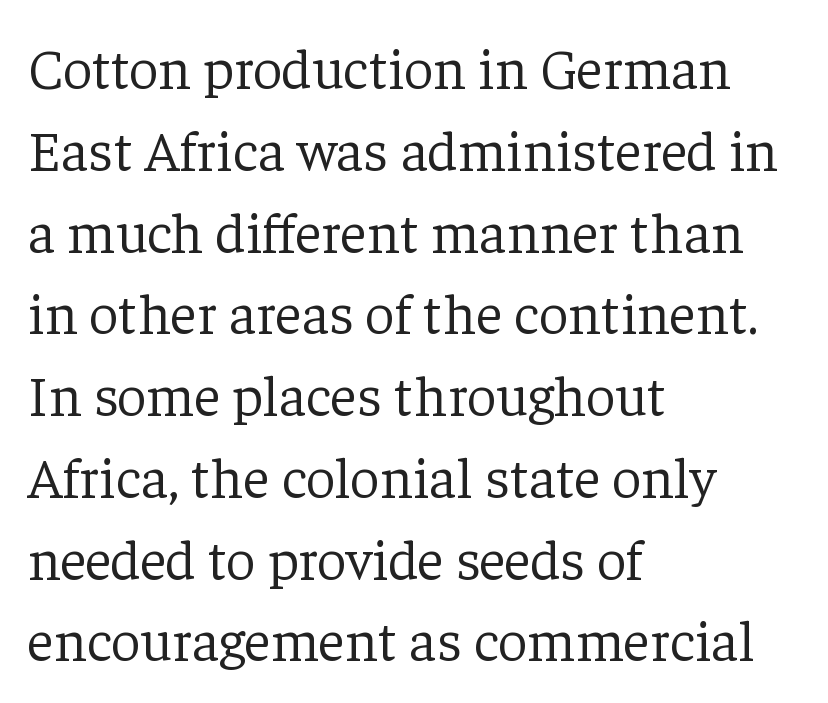
Q: Is the text bold? A: No.
Q: Is the text italic (slanted)? A: No, it is upright.
Q: Is the typeface a serif or a sans-serif typeface? A: Serif.
Q: Is the text underlined? A: No.
Q: How is the paragraph aligned? A: Left-aligned.
Q: Is the spacing between letters normal or unusually wide? A: Normal.
Q: Is the spacing between lines tight, normal or loose? A: Normal.
Q: Width (condensed, normal, or wide)? A: Normal.
Q: Stroke contrast? A: Low.
Q: x-height? A: Medium.
Q: Monospaced? A: No.
